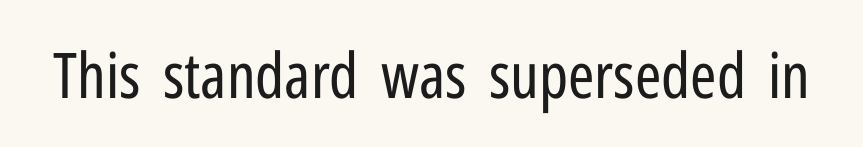
{"serif": "no", "italic": "no", "bold": "no", "weight": "regular", "width": "condensed", "stroke_contrast": "low", "x_height": "medium", "monospaced": "no", "underline": "no", "letter_spacing": "normal", "letter_spacing_em": 0.0, "glyph_px": 63}
